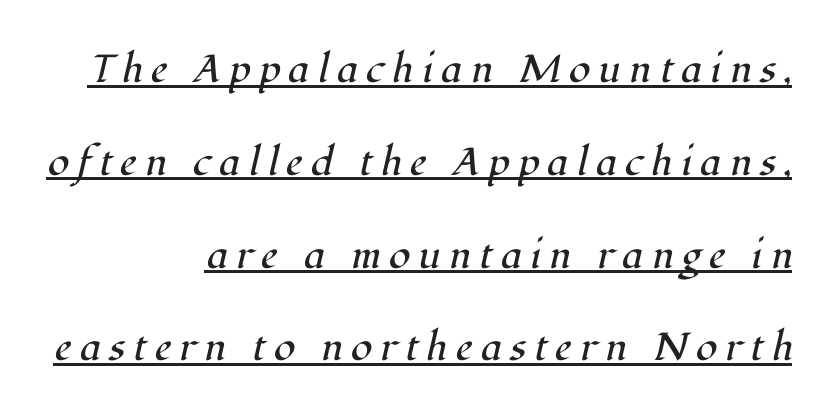
Q: Is the text bold? A: No.
Q: Is the text italic (slanted)? A: Yes, it leans right by about 12 degrees.
Q: Is the typeface a serif or a sans-serif typeface? A: Serif.
Q: Is the text underlined? A: Yes.
Q: How is the paragraph aligned? A: Right-aligned.
Q: Is the spacing between letters normal or unusually wide? A: Unusually wide.
Q: Is the spacing between lines tight, normal or loose? A: Loose.
Q: Width (condensed, normal, or wide)? A: Normal.
Q: Stroke contrast? A: High.
Q: x-height? A: Medium.
Q: Monospaced? A: No.
